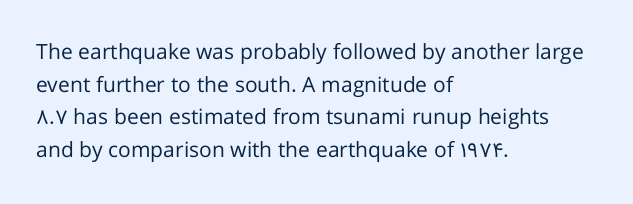
The image shows 21 px text type, upright; set left-aligned, normal line spacing (1.55x), normal letter spacing, not underlined.
